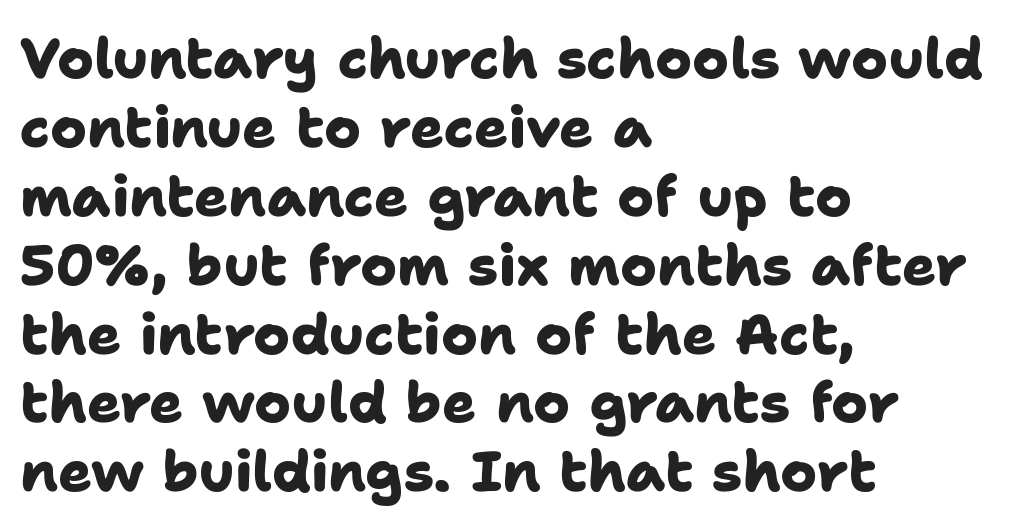
Q: Is the text bold? A: Yes.
Q: Is the typeface a serif or a sans-serif typeface? A: Sans-serif.
Q: Is the text underlined? A: No.
Q: How is the paragraph aligned? A: Left-aligned.
Q: Is the spacing between letters normal or unusually wide? A: Normal.
Q: Width (condensed, normal, or wide)? A: Normal.
Q: Stroke contrast? A: Low.
Q: x-height? A: Medium.
Q: Monospaced? A: No.
